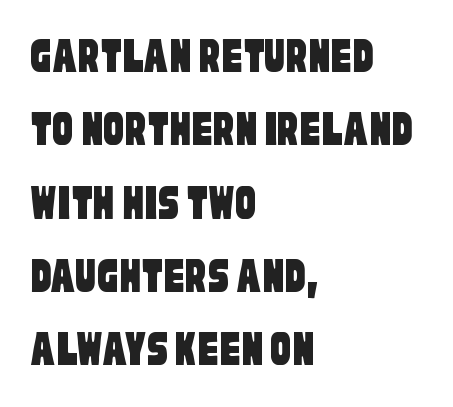
Q: Is the typeface a serif or a sans-serif typeface? A: Sans-serif.
Q: Is the text underlined? A: No.
Q: How is the paragraph aligned? A: Left-aligned.
Q: Is the spacing between letters normal or unusually wide? A: Normal.
Q: Is the spacing between lines tight, normal or loose? A: Normal.
Q: Width (condensed, normal, or wide)? A: Condensed.
Q: Stroke contrast? A: Low.
Q: x-height? A: Large.
Q: Monospaced? A: No.
